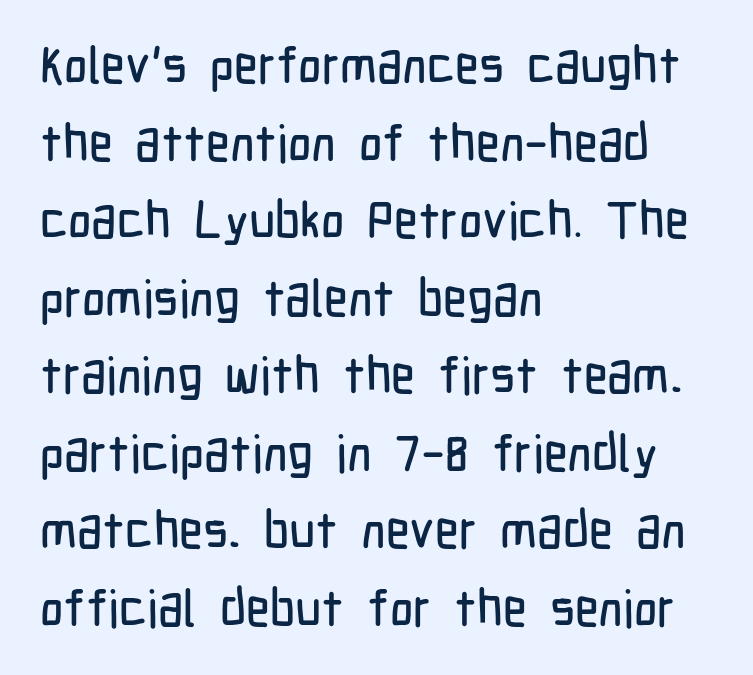
The image shows 51 px condensed sans-serif type, upright; set left-aligned, normal line spacing (1.52x), normal letter spacing, not underlined; low stroke contrast and a medium x-height.
